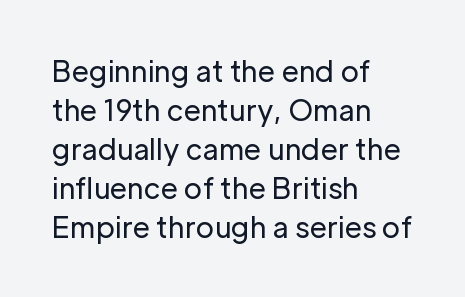
The image shows 28 px regular-weight sans-serif type, upright; set left-aligned, normal line spacing (1.39x), normal letter spacing, not underlined; low stroke contrast and a medium x-height.
